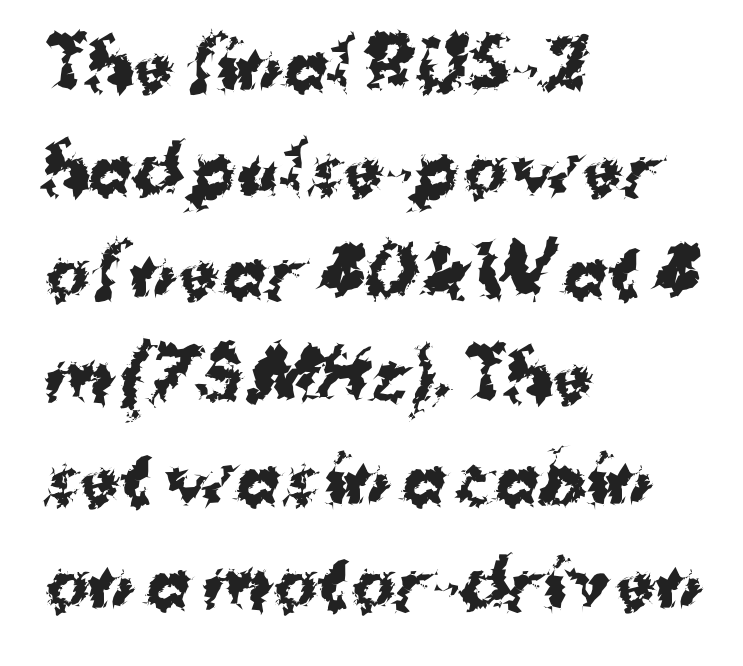
{"serif": "no", "bold": "yes", "weight": "bold", "width": "normal", "stroke_contrast": "medium", "x_height": "medium", "monospaced": "no", "underline": "no", "align": "left", "line_spacing": "normal", "line_spacing_ratio": 1.57, "letter_spacing": "normal", "letter_spacing_em": 0.0, "glyph_px": 66}
